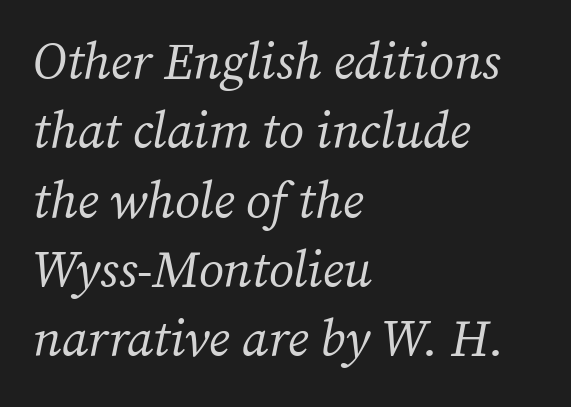
The image shows 51 px regular-weight serif type, italic (leaning right); set left-aligned, normal line spacing (1.36x), normal letter spacing, not underlined; medium stroke contrast and a medium x-height.
